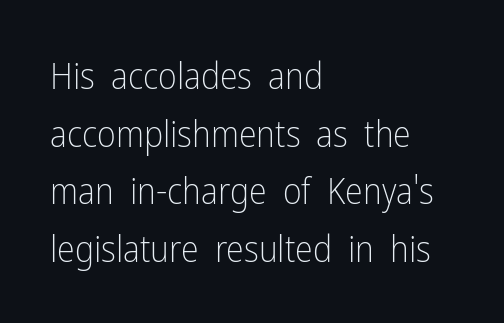
The image shows 36 px light, condensed sans-serif type, upright; set left-aligned, normal line spacing (1.6x), normal letter spacing, not underlined; low stroke contrast and a medium x-height.
